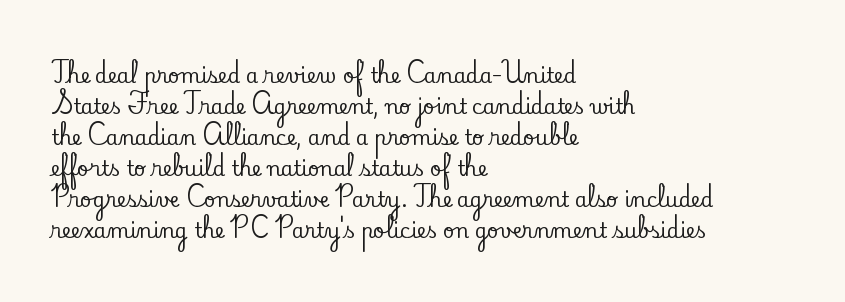
Layout note: lines flush left. Designer's note — italics off, roman on. The baseline area is clear. Reading down the column, the eye jumps a familiar distance to each next line. Default kerning and tracking; the words read as compact shapes.
